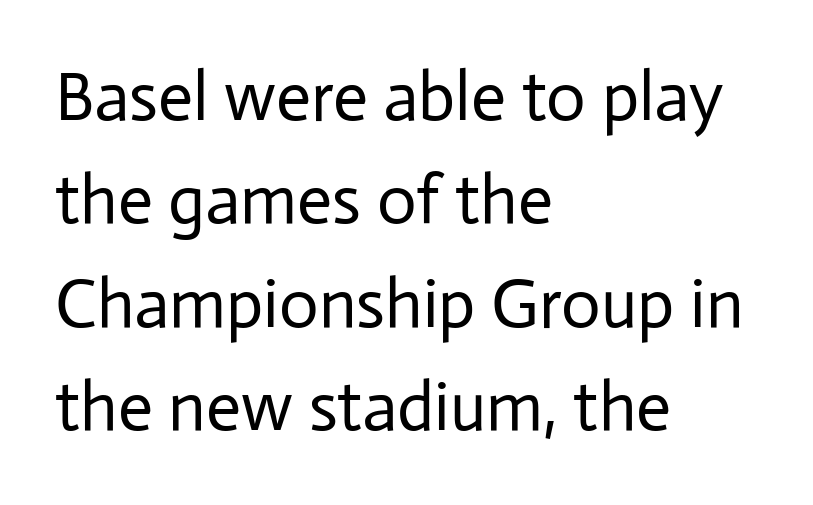
The image shows 69 px regular-weight sans-serif type, upright; set left-aligned, normal line spacing (1.5x), normal letter spacing, not underlined; low stroke contrast and a medium x-height.
